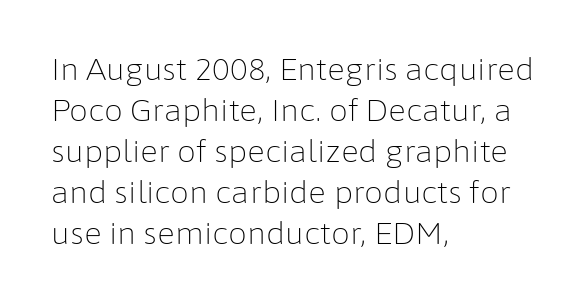
Q: Is the text bold? A: No.
Q: Is the text italic (slanted)? A: No, it is upright.
Q: Is the typeface a serif or a sans-serif typeface? A: Sans-serif.
Q: Is the text underlined? A: No.
Q: How is the paragraph aligned? A: Left-aligned.
Q: Is the spacing between letters normal or unusually wide? A: Normal.
Q: Is the spacing between lines tight, normal or loose? A: Normal.
Q: Width (condensed, normal, or wide)? A: Normal.
Q: Stroke contrast? A: Low.
Q: x-height? A: Medium.
Q: Monospaced? A: No.
